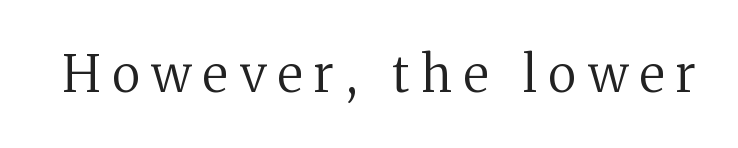
{"serif": "yes", "italic": "no", "bold": "no", "weight": "regular", "width": "normal", "stroke_contrast": "medium", "x_height": "medium", "monospaced": "no", "underline": "no", "letter_spacing": "wide", "letter_spacing_em": 0.24, "glyph_px": 50}
